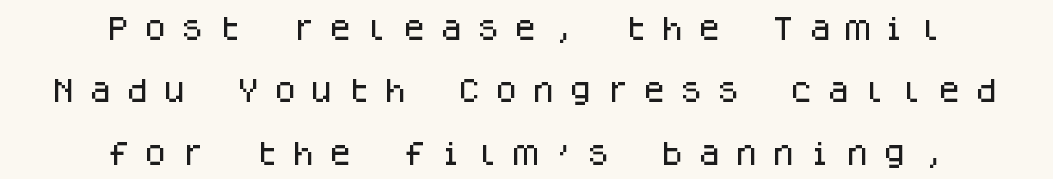
The image shows 26 px text type, upright; set centered, loose line spacing (2.4x), unusually wide letter spacing (+0.42 em), not underlined.
